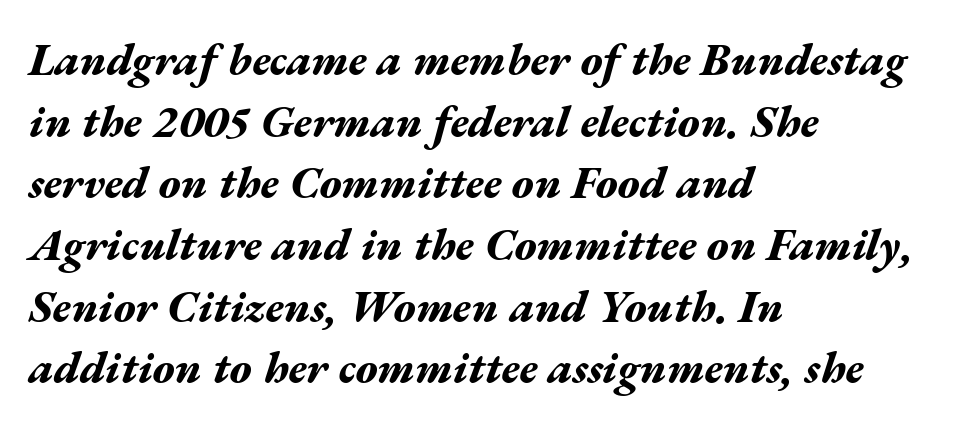
Q: Is the text bold? A: Yes.
Q: Is the text italic (slanted)? A: Yes, it leans right by about 17 degrees.
Q: Is the text underlined? A: No.
Q: How is the paragraph aligned? A: Left-aligned.
Q: Is the spacing between letters normal or unusually wide? A: Normal.
Q: Is the spacing between lines tight, normal or loose? A: Normal.
Q: Width (condensed, normal, or wide)? A: Wide.
Q: Stroke contrast? A: Medium.
Q: x-height? A: Medium.
Q: Monospaced? A: No.
